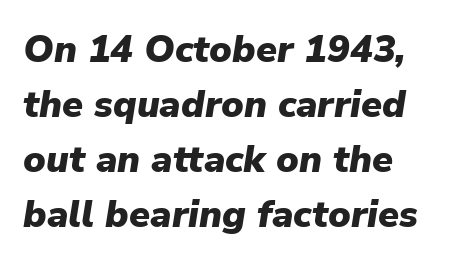
{"italic": "yes", "lean": "right", "slant_degrees": 9, "bold": "yes", "weight": "heavy", "width": "normal", "stroke_contrast": "low", "x_height": "medium", "monospaced": "no", "underline": "no", "line_spacing": "normal", "line_spacing_ratio": 1.45, "letter_spacing": "normal", "letter_spacing_em": 0.0, "glyph_px": 38}
